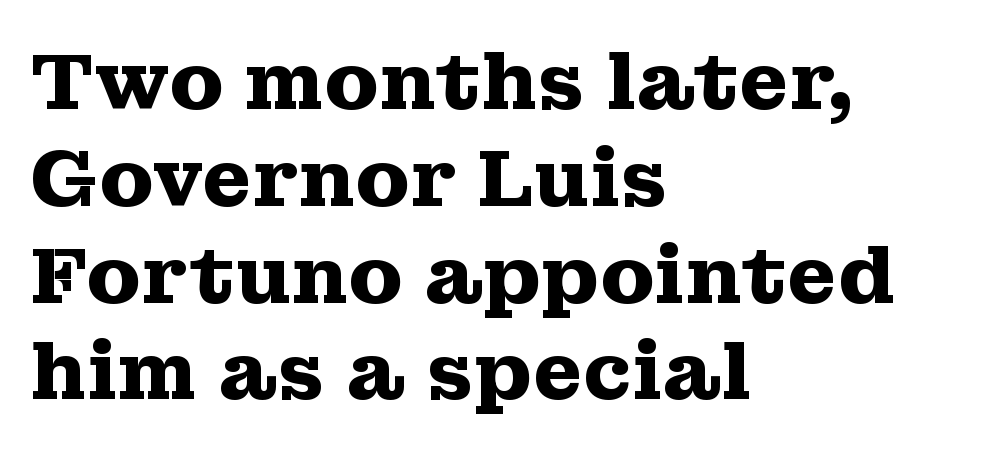
{"serif": "yes", "italic": "no", "bold": "yes", "weight": "heavy", "width": "wide", "stroke_contrast": "medium", "x_height": "medium", "monospaced": "no", "underline": "no", "align": "left", "line_spacing_ratio": 1.21, "letter_spacing": "normal", "letter_spacing_em": 0.0, "glyph_px": 80}
